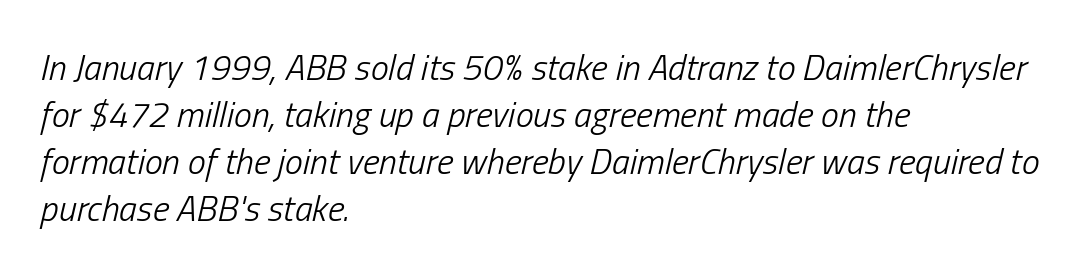
Caption: multi-line text, flush left, ragged right. Counters stay open thanks to moderate or lighter strokes. Type without underlining. Compared with ordinary roman type, these characters are visibly tilted.
